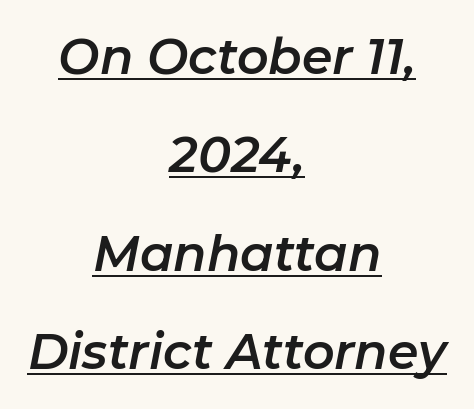
Q: Is the text italic (slanted)? A: Yes, it leans right by about 11 degrees.
Q: Is the text underlined? A: Yes.
Q: How is the paragraph aligned? A: Centered.
Q: Is the spacing between letters normal or unusually wide? A: Normal.
Q: Is the spacing between lines tight, normal or loose? A: Loose.
Q: Width (condensed, normal, or wide)? A: Normal.
Q: Stroke contrast? A: Low.
Q: x-height? A: Medium.
Q: Monospaced? A: No.
